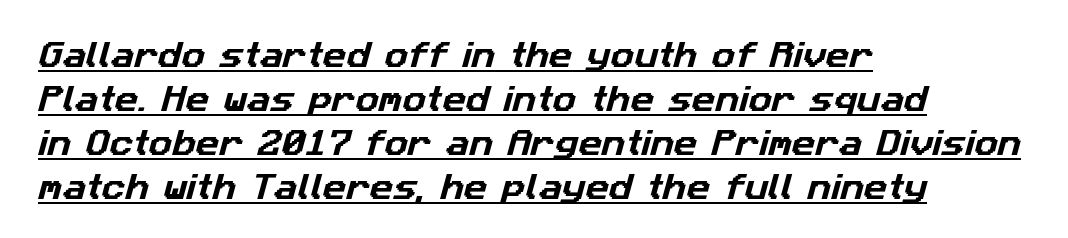
The letters advance in unequal steps, a hallmark of proportional type. Each line starts at the same left margin while the right side varies. The glyphs in this specimen are sans serif. Each word holds together tightly as a unit, with standard inter-letter gaps. Notice how descenders clear the ascenders below comfortably — that's standard leading. A typographer would call this underscored text.
